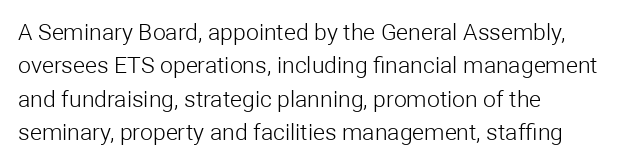
The image shows 23 px text type, upright; set left-aligned, normal line spacing (1.45x), normal letter spacing, not underlined.
